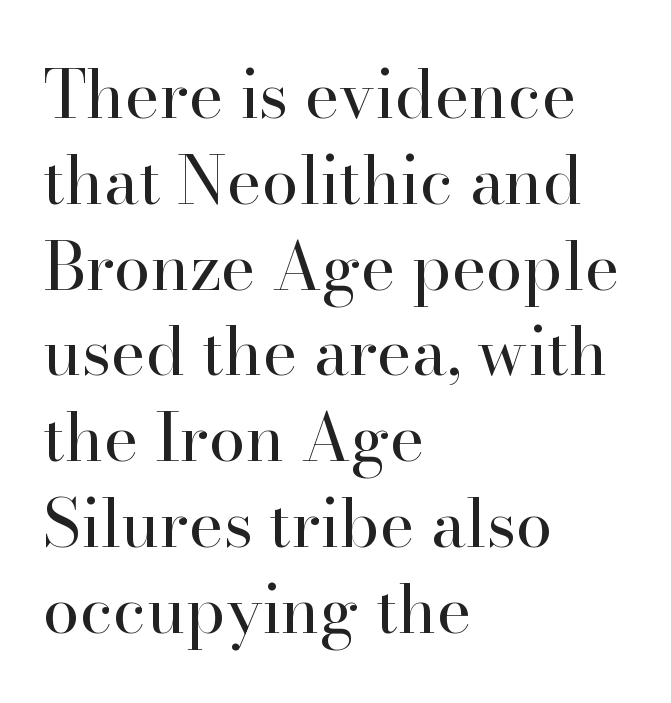
{"serif": "yes", "italic": "no", "bold": "no", "weight": "regular", "width": "normal", "stroke_contrast": "high", "x_height": "small", "monospaced": "no", "underline": "no", "align": "left", "line_spacing": "normal", "line_spacing_ratio": 1.3, "letter_spacing": "normal", "letter_spacing_em": 0.0, "glyph_px": 66}
